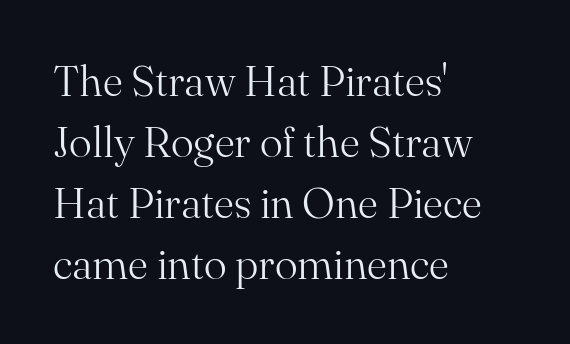
{"serif": "yes", "italic": "no", "bold": "no", "weight": "light", "width": "normal", "stroke_contrast": "medium", "x_height": "small", "monospaced": "no", "underline": "no", "align": "left", "line_spacing": "normal", "line_spacing_ratio": 1.42, "letter_spacing": "normal", "letter_spacing_em": 0.0, "glyph_px": 43}
